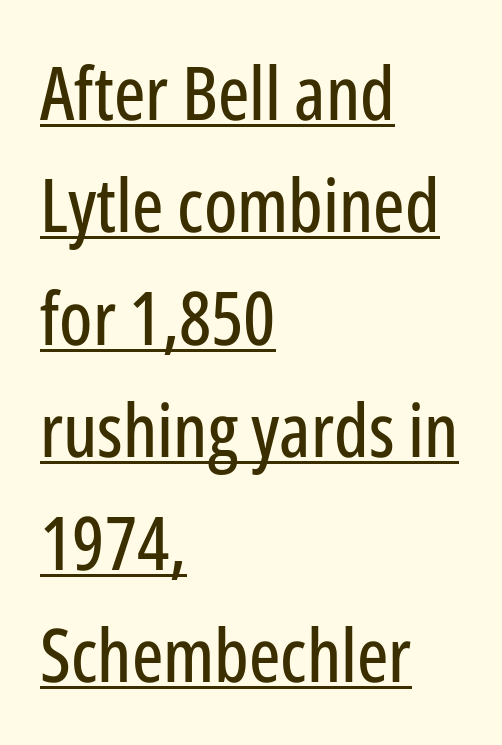
Q: Is the text italic (slanted)? A: No, it is upright.
Q: Is the typeface a serif or a sans-serif typeface? A: Sans-serif.
Q: Is the text underlined? A: Yes.
Q: How is the paragraph aligned? A: Left-aligned.
Q: Is the spacing between letters normal or unusually wide? A: Normal.
Q: Is the spacing between lines tight, normal or loose? A: Normal.
Q: Width (condensed, normal, or wide)? A: Condensed.
Q: Stroke contrast? A: Low.
Q: x-height? A: Medium.
Q: Monospaced? A: No.
